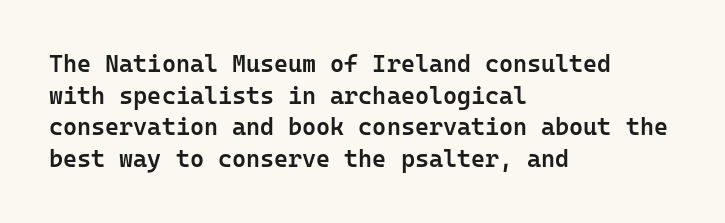
Q: Is the text bold? A: Semi-bold.
Q: Is the text italic (slanted)? A: No, it is upright.
Q: Is the text underlined? A: No.
Q: How is the paragraph aligned? A: Left-aligned.
Q: Is the spacing between letters normal or unusually wide? A: Normal.
Q: Is the spacing between lines tight, normal or loose? A: Normal.
